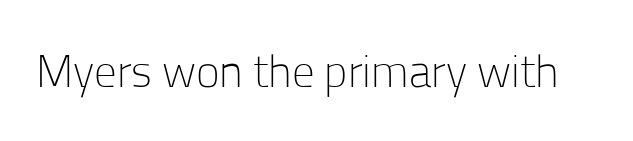
Q: Is the text bold? A: No.
Q: Is the text italic (slanted)? A: No, it is upright.
Q: Is the typeface a serif or a sans-serif typeface? A: Sans-serif.
Q: Is the text underlined? A: No.
Q: Is the spacing between letters normal or unusually wide? A: Normal.
Q: Width (condensed, normal, or wide)? A: Normal.
Q: Stroke contrast? A: Low.
Q: x-height? A: Medium.
Q: Monospaced? A: No.
